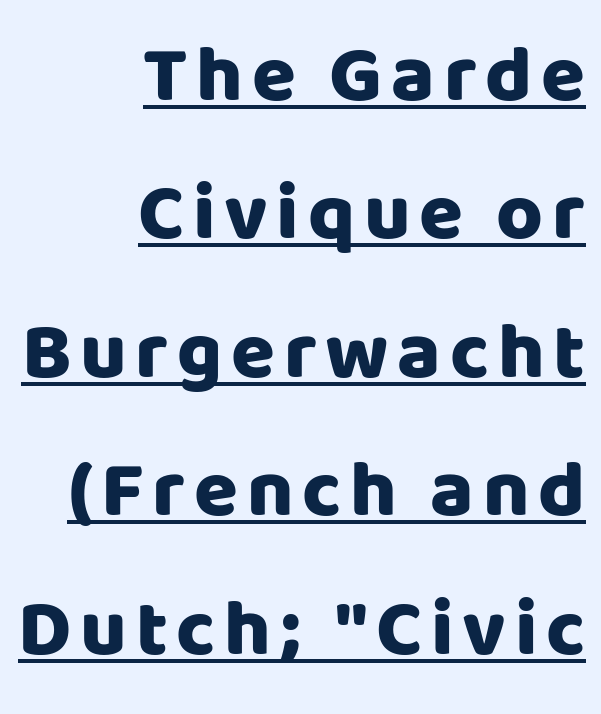
{"serif": "no", "italic": "no", "bold": "yes", "weight": "heavy", "width": "normal", "stroke_contrast": "low", "x_height": "large", "monospaced": "no", "underline": "yes", "align": "right", "line_spacing_ratio": 1.73, "glyph_px": 80}
